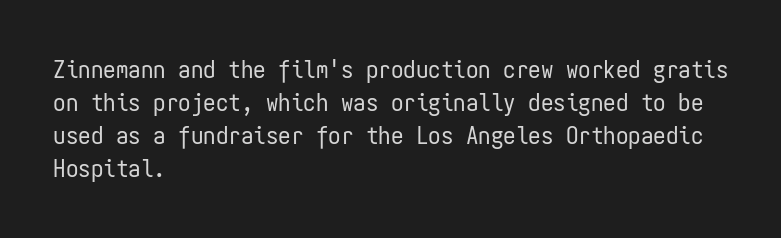
The setting favours the left margin, as ordinary paragraphs usually do. The letters stand upright; this is a roman face. Does the leading feel generous? No, just average. The passage shown has conventional tracking throughout. Each stroke keeps to a modest, everyday thickness or less.
